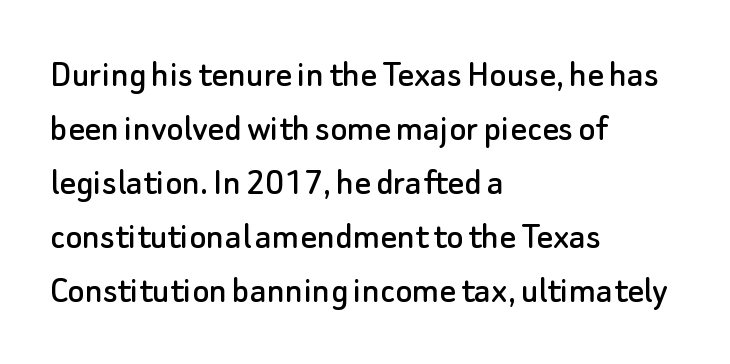
Q: Is the text italic (slanted)? A: No, it is upright.
Q: Is the typeface a serif or a sans-serif typeface? A: Sans-serif.
Q: Is the text underlined? A: No.
Q: How is the paragraph aligned? A: Left-aligned.
Q: Is the spacing between letters normal or unusually wide? A: Normal.
Q: Is the spacing between lines tight, normal or loose? A: Normal.
Q: Width (condensed, normal, or wide)? A: Normal.
Q: Stroke contrast? A: Low.
Q: x-height? A: Small.
Q: Monospaced? A: No.
